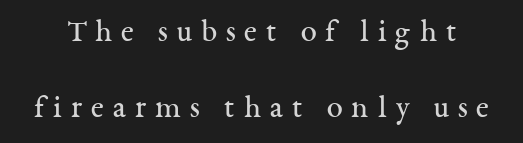
Successive baselines arrive slowly, with a big drop between each. Check under the words: just untouched page. The face used here is proportionally spaced, like ordinary book or web type. When letters stand straight like this, we call the style roman or upright. Counters stay open thanks to moderate or lighter strokes.
